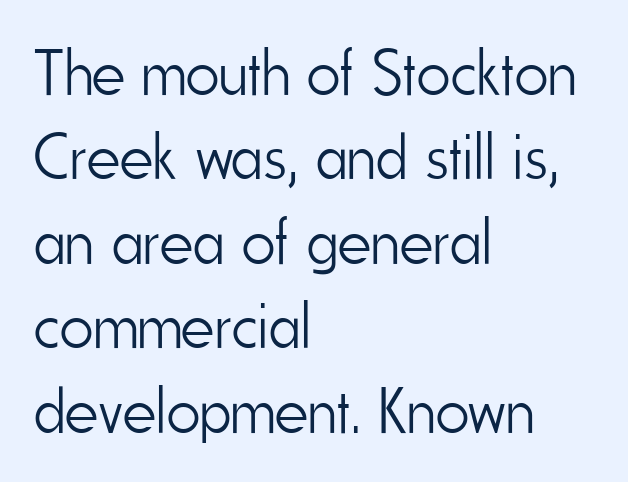
The image shows 65 px light, condensed sans-serif type, upright; set left-aligned, normal line spacing (1.3x), normal letter spacing, not underlined; low stroke contrast and a small x-height.
